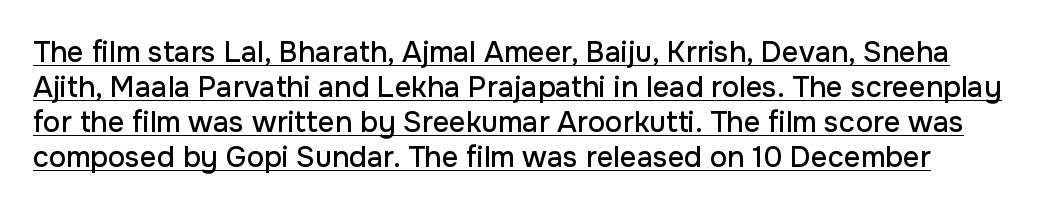
Q: Is the text italic (slanted)? A: No, it is upright.
Q: Is the typeface a serif or a sans-serif typeface? A: Sans-serif.
Q: Is the text underlined? A: Yes.
Q: Is the spacing between letters normal or unusually wide? A: Normal.
Q: Width (condensed, normal, or wide)? A: Normal.
Q: Stroke contrast? A: Low.
Q: x-height? A: Medium.
Q: Monospaced? A: No.
